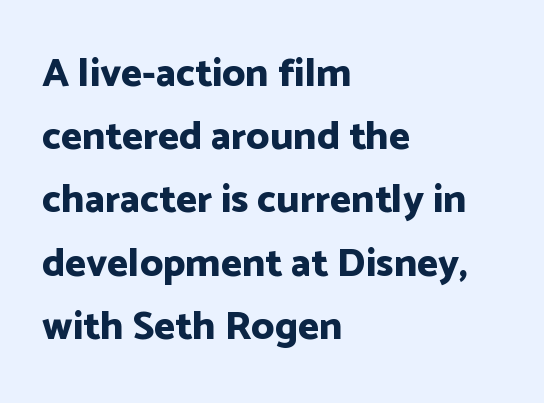
Do the characters align in a grid? No, the font is proportional. The glyphs in this specimen are sans serif. The passage shown is emphatically bold. Vertical spacing — default.
